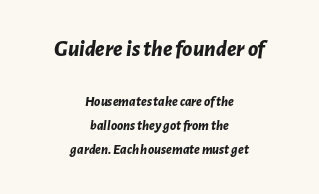
Anything drawn beneath the words? Only blank space. The face used here is rendered with its standard letterfit. Regarding leading, the lines here are spaced in the standard way. Bold? Absolutely — the strokes are thick and heavy. There's an unmistakable incline to the writing here.
